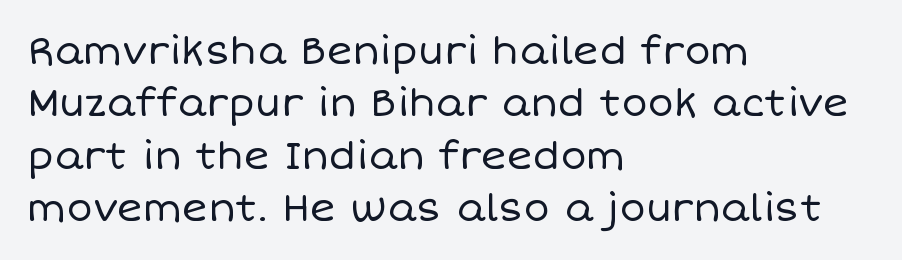
The image shows 39 px regular-weight type, upright; set left-aligned, normal line spacing (1.34x), normal letter spacing, not underlined; low stroke contrast and a large x-height.
